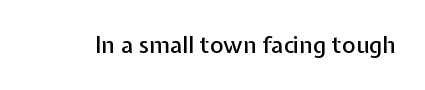
{"italic": "no", "underline": "no", "letter_spacing": "normal", "letter_spacing_em": 0.0, "glyph_px": 23}
